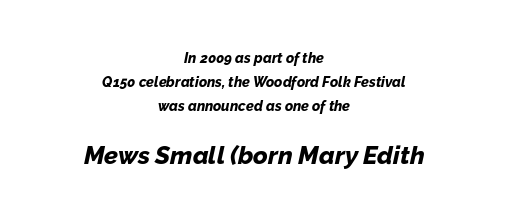
Q: Is the text bold? A: Yes.
Q: Is the text italic (slanted)? A: Yes, it leans right by about 12 degrees.
Q: Is the text underlined? A: No.
Q: How is the paragraph aligned? A: Centered.
Q: Is the spacing between letters normal or unusually wide? A: Normal.
Q: Is the spacing between lines tight, normal or loose? A: Normal.
Q: Which block of text is set in a larger size, the first (top) or the second (bottom)? A: The second (bottom) one.
